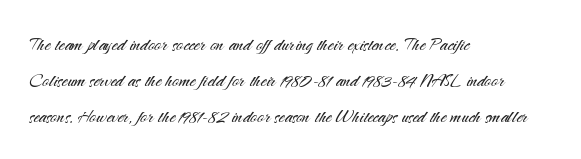
Nothing unusual about the tracking: characters are spaced as the font intends. The typesetter chose a ragged-right arrangement here. In terms of leading, this rendering sits right in the middle.
